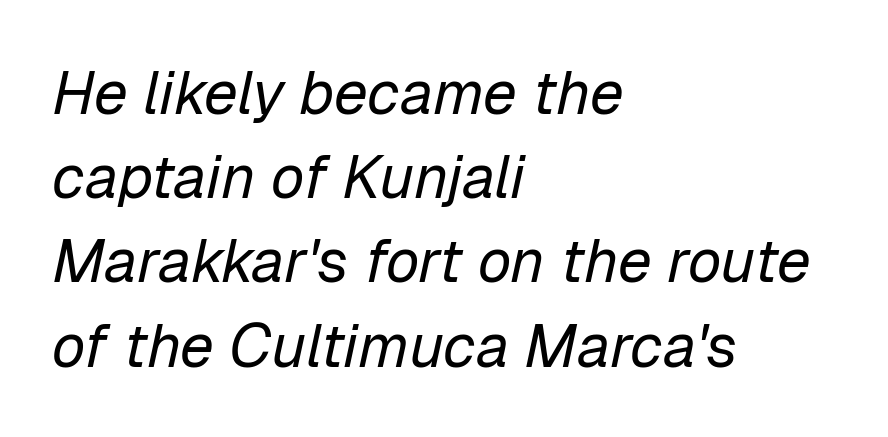
The typeface has the unassuming heft of standard copy or less. The face used here has a pronounced slope to its letters. Descenders are the only things crossing below the line. The passage shown is typed in a proportional face where columns would drift.
